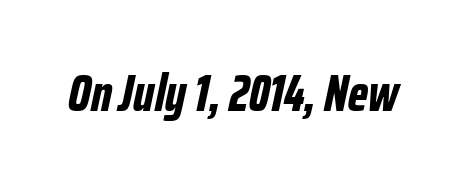
The image shows 52 px bold, condensed type, italic (leaning right); set normal letter spacing, not underlined; low stroke contrast and a medium x-height.
